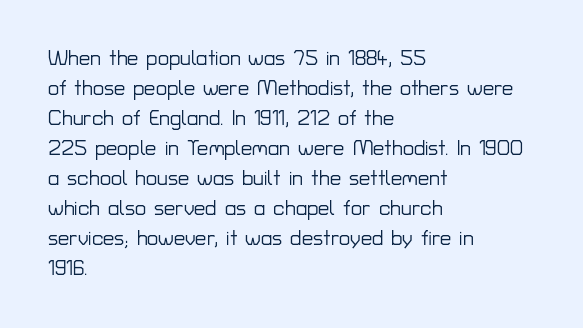
The image shows 20 px text type, upright; set left-aligned, normal line spacing (1.5x), normal letter spacing, not underlined.
